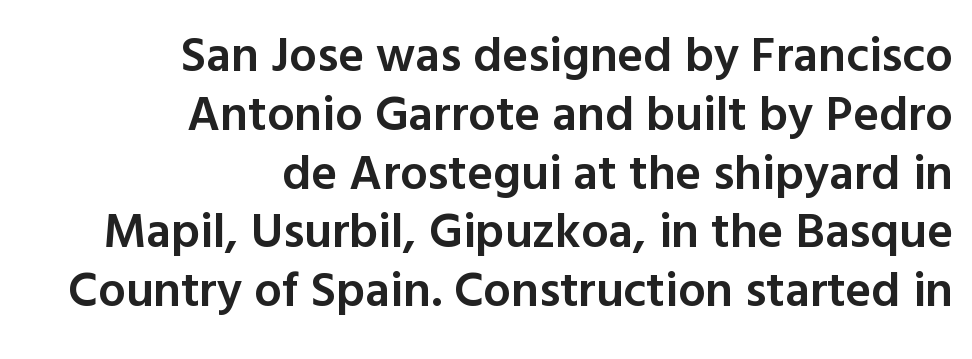
{"serif": "no", "italic": "no", "bold": "semi", "weight": "semibold", "width": "normal", "x_height": "medium", "monospaced": "no", "underline": "no", "align": "right", "line_spacing_ratio": 1.2, "letter_spacing": "normal", "letter_spacing_em": 0.0, "glyph_px": 49}
